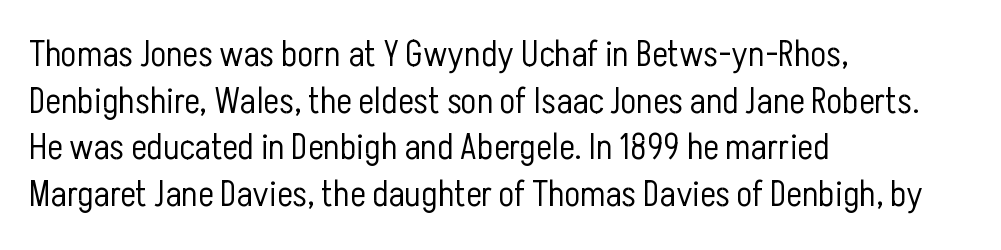
Q: Is the text bold? A: No.
Q: Is the text italic (slanted)? A: No, it is upright.
Q: Is the typeface a serif or a sans-serif typeface? A: Sans-serif.
Q: Is the text underlined? A: No.
Q: How is the paragraph aligned? A: Left-aligned.
Q: Is the spacing between letters normal or unusually wide? A: Normal.
Q: Is the spacing between lines tight, normal or loose? A: Normal.
Q: Width (condensed, normal, or wide)? A: Condensed.
Q: Stroke contrast? A: Low.
Q: x-height? A: Medium.
Q: Monospaced? A: No.
